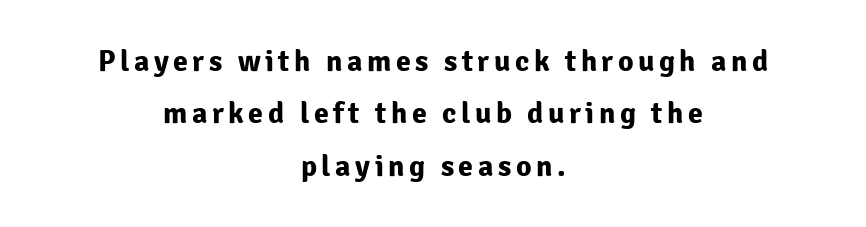
The image shows 30 px bold sans-serif type, upright; set centered, line spacing 1.75x, not underlined; low stroke contrast and a medium x-height.
